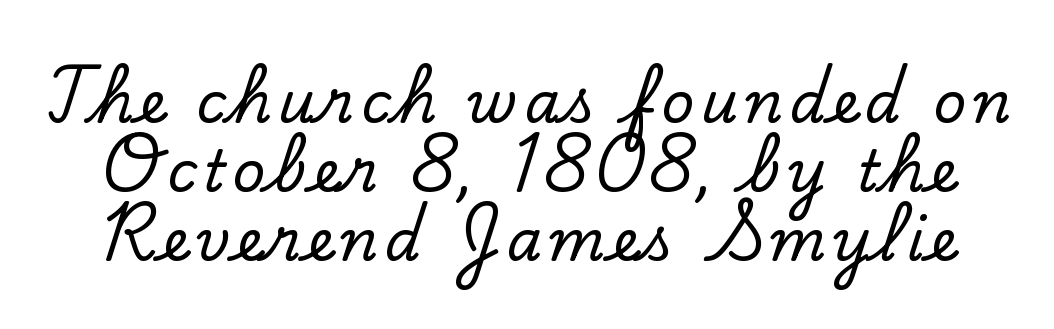
{"serif": "yes", "width": "normal", "stroke_contrast": "low", "x_height": "small", "monospaced": "no", "underline": "no", "line_spacing_ratio": 1.21, "glyph_px": 57}
